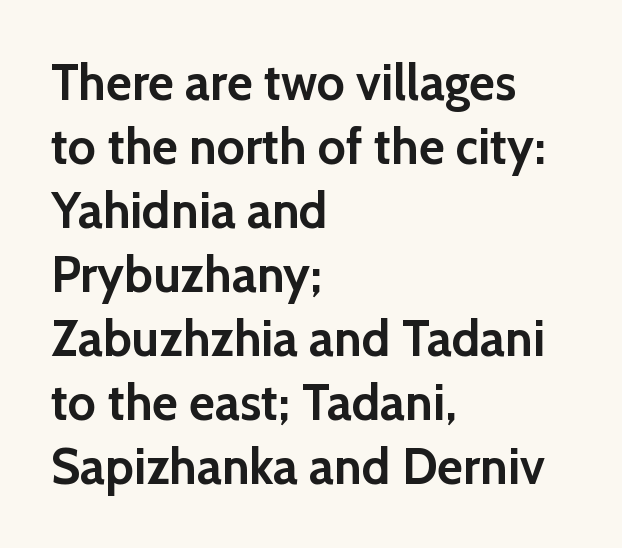
{"serif": "no", "italic": "no", "bold": "yes", "weight": "semibold", "width": "normal", "x_height": "medium", "monospaced": "no", "underline": "no", "align": "left", "line_spacing": "normal", "line_spacing_ratio": 1.28, "letter_spacing": "normal", "letter_spacing_em": 0.0, "glyph_px": 50}
